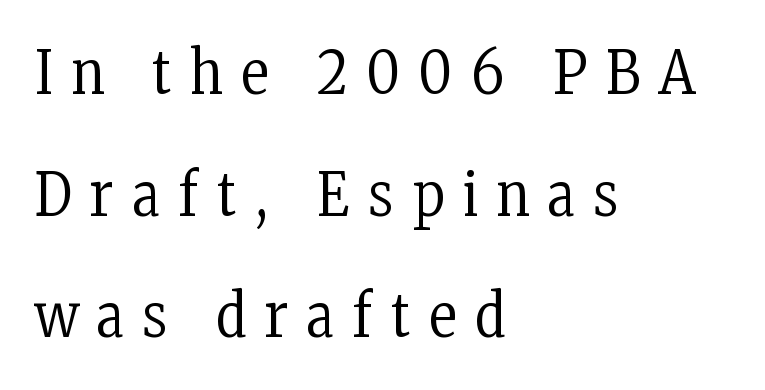
You could fit nearly another row in the gap between these rows. No chunkiness to these letters — they're not bold. A student would call this left alignment; a typographer would say flush left, rag right. Proportional: the letters do not fall into vertical columns. Is the letter spacing exaggerated? Yes — the characters are pushed far apart.
